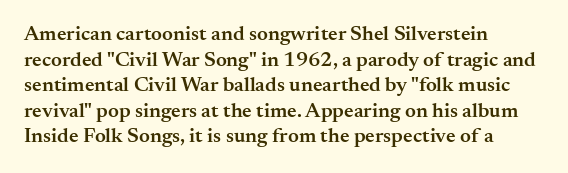
{"italic": "no", "bold": "semi", "underline": "no", "align": "left", "line_spacing_ratio": 1.22, "letter_spacing": "normal", "letter_spacing_em": 0.0, "glyph_px": 21}
